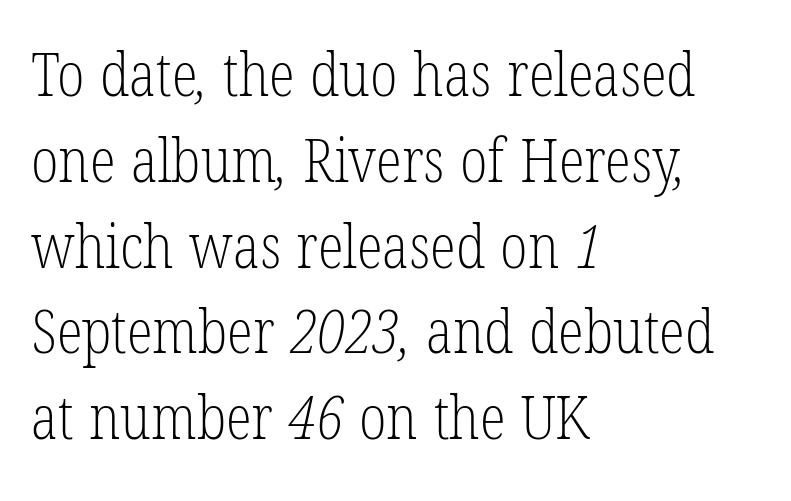
Examine the stroke ends and you'll spot serifs. Letters have the restrained weight of plain body copy at most. Descenders are the only things crossing below the line. Nobody touched the tracking dial on this one. The lines are quadded left.
